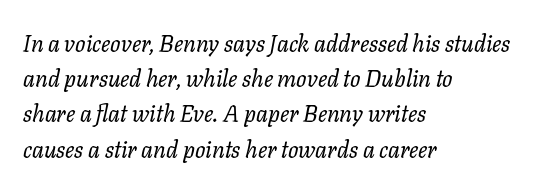
Horizontal bands of white between lines are of average thickness. The text carries the slant typical of an italic or oblique font. Plain, unruled lines of type. Observe the ordinary spacing: letters are neighbours, not strangers.
